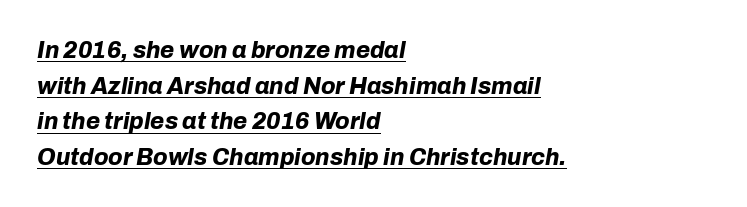
{"italic": "yes", "lean": "right", "slant_degrees": 10, "bold": "yes", "underline": "yes", "align": "left", "line_spacing": "normal", "line_spacing_ratio": 1.55, "letter_spacing": "normal", "letter_spacing_em": 0.0, "glyph_px": 23}
